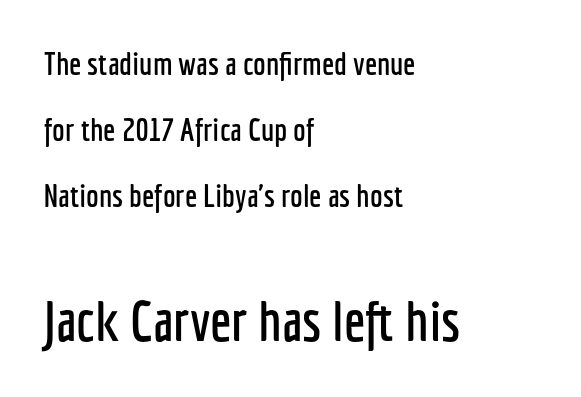
Q: Is the text italic (slanted)? A: No, it is upright.
Q: Is the typeface a serif or a sans-serif typeface? A: Sans-serif.
Q: Is the text underlined? A: No.
Q: How is the paragraph aligned? A: Left-aligned.
Q: Is the spacing between letters normal or unusually wide? A: Normal.
Q: Is the spacing between lines tight, normal or loose? A: Loose.
Q: Which block of text is set in a larger size, the first (top) or the second (bottom)? A: The second (bottom) one.
Q: Width (condensed, normal, or wide)? A: Condensed.
Q: Stroke contrast? A: Low.
Q: x-height? A: Medium.
Q: Monospaced? A: No.
